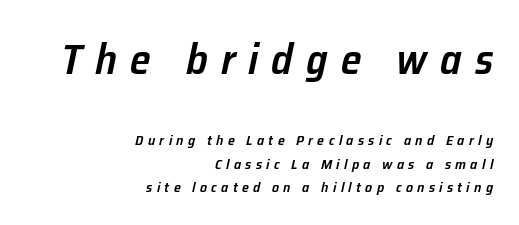
Display-style spreading of the glyphs; the letterfit is very open. If you squint, the top block still reads clearly — it's the larger of the two. Would a proofreader flag this as italicized? Yes. Type without underlining. Evenly set lines give the paragraph a standard silhouette.
